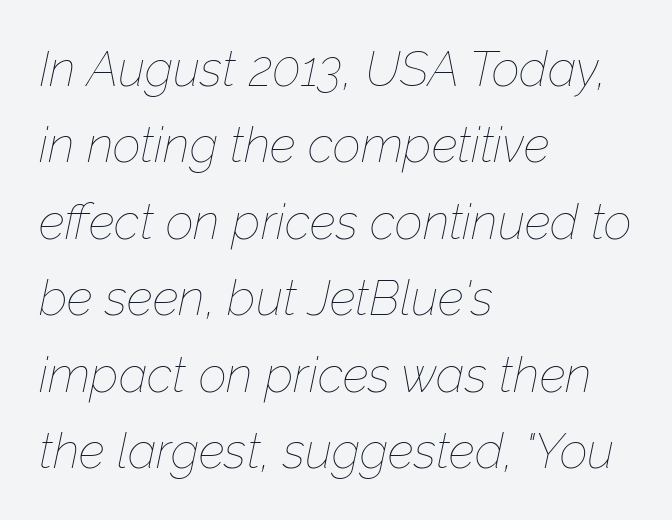
{"italic": "yes", "lean": "right", "slant_degrees": 12, "bold": "no", "weight": "thin", "width": "normal", "stroke_contrast": "low", "x_height": "medium", "monospaced": "no", "underline": "no", "align": "left", "line_spacing": "normal", "line_spacing_ratio": 1.56, "letter_spacing": "normal", "letter_spacing_em": 0.0, "glyph_px": 49}
